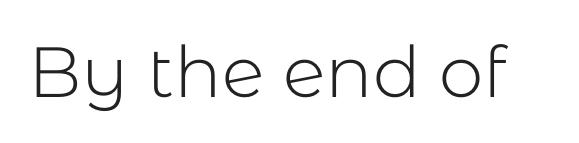
The image shows 71 px light sans-serif type, upright; set normal letter spacing, not underlined; low stroke contrast and a medium x-height.
